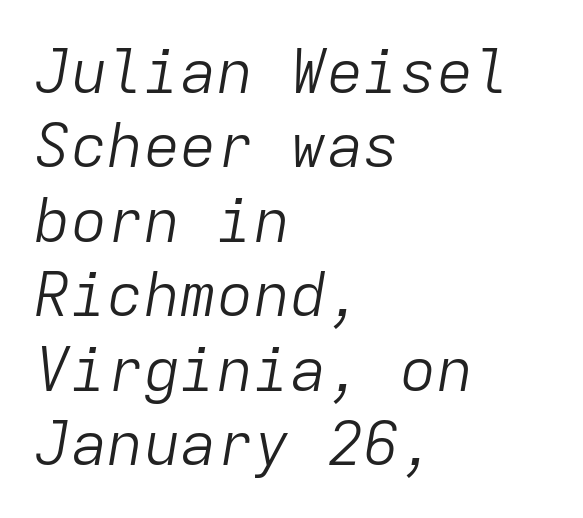
Which margin do the lines hug? The left one — the right edge is uneven. Nothing unusual about the tracking: characters are spaced as the font intends. Stem width sits at or under what a default text font uses. The zone under the glyphs is completely vacant.
